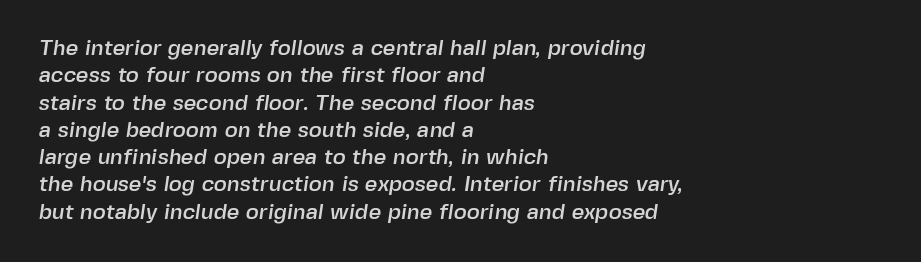
Which margin do the lines hug? The left one — the right edge is uneven. The space directly below the letters is spotless. Spacing between characters is what you'd get straight out of the box.
